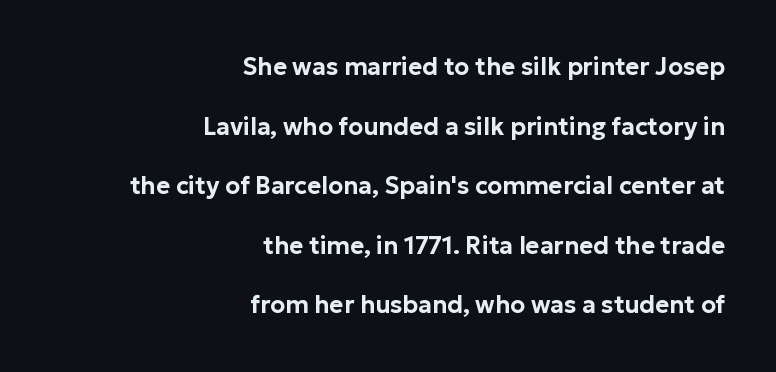
Every character sits straight up, as roman type does. A typesetter would call this leading open, well beyond the default. These lines are set flush right with a ragged left edge. Honestly, the letter spacing is just normal — you wouldn't notice it.
